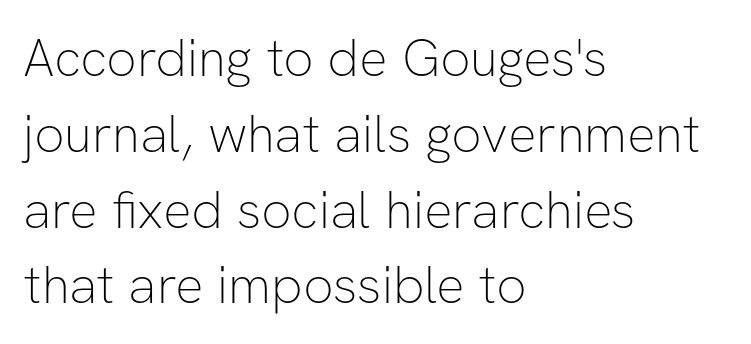
Q: Is the text bold? A: No.
Q: Is the text italic (slanted)? A: No, it is upright.
Q: Is the typeface a serif or a sans-serif typeface? A: Sans-serif.
Q: Is the text underlined? A: No.
Q: How is the paragraph aligned? A: Left-aligned.
Q: Is the spacing between letters normal or unusually wide? A: Normal.
Q: Is the spacing between lines tight, normal or loose? A: Normal.
Q: Width (condensed, normal, or wide)? A: Normal.
Q: Stroke contrast? A: Low.
Q: x-height? A: Medium.
Q: Monospaced? A: No.
